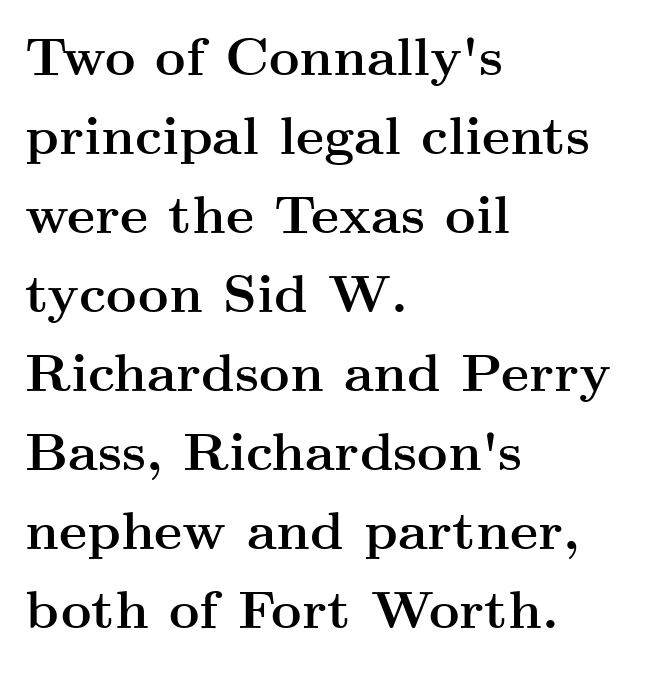
{"serif": "yes", "italic": "no", "bold": "yes", "weight": "semibold", "width": "wide", "stroke_contrast": "medium", "x_height": "small", "monospaced": "no", "underline": "no", "align": "left", "line_spacing": "normal", "line_spacing_ratio": 1.49, "letter_spacing": "normal", "letter_spacing_em": 0.0, "glyph_px": 53}
